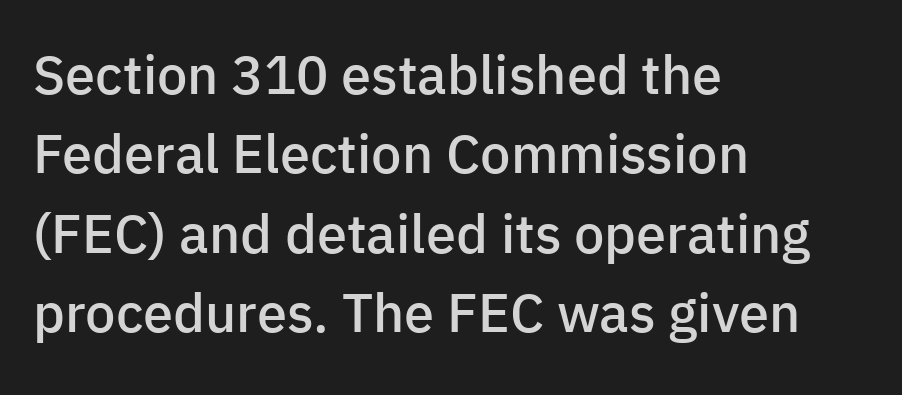
Q: Is the text bold? A: Semi-bold.
Q: Is the text italic (slanted)? A: No, it is upright.
Q: Is the typeface a serif or a sans-serif typeface? A: Sans-serif.
Q: Is the text underlined? A: No.
Q: How is the paragraph aligned? A: Left-aligned.
Q: Is the spacing between letters normal or unusually wide? A: Normal.
Q: Is the spacing between lines tight, normal or loose? A: Normal.
Q: Width (condensed, normal, or wide)? A: Normal.
Q: Stroke contrast? A: Low.
Q: x-height? A: Medium.
Q: Monospaced? A: No.
